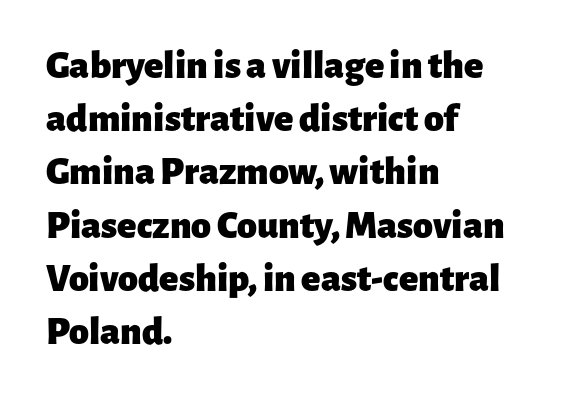
The line texture is even and compact thanks to regular tracking. In terms of weight, the rendering is a true, heavy bold. Proportional: the letters do not fall into vertical columns. Honestly, the row spacing looks completely unremarkable. The lettering holds an erect, upright posture throughout.
